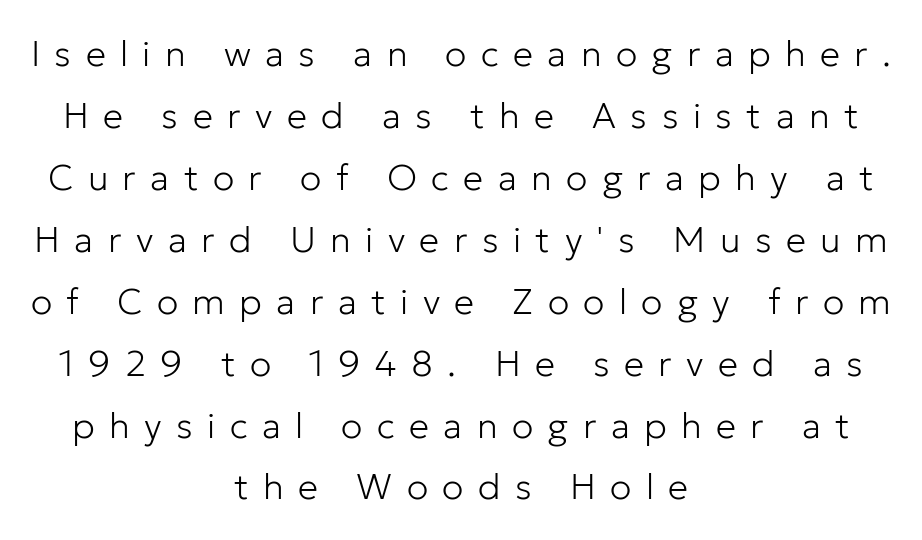
The font's upright variant was chosen for this text. The typeface chosen for these lines omits serifs. Bold? No — there's no thickening of the strokes. The tracking reads as deliberately expanded to a designer's eye. Where is the straight margin? There isn't one; the lines are centered. Bare-footed words on every line.
